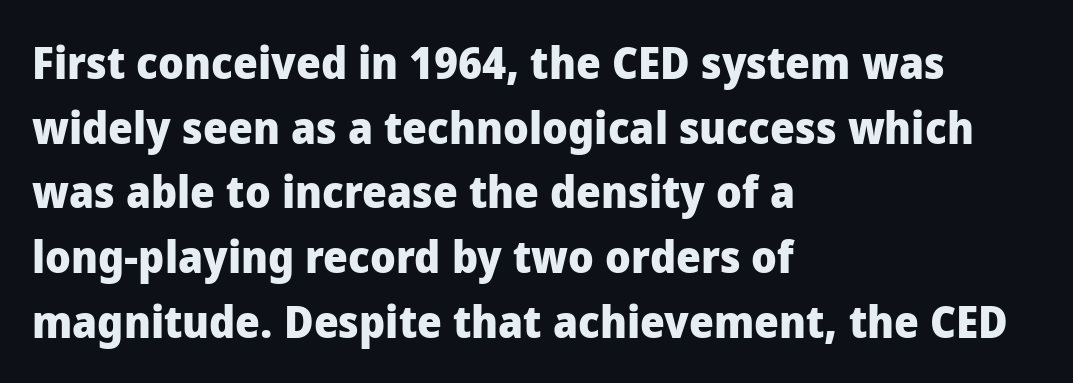
{"serif": "no", "italic": "no", "bold": "yes", "weight": "heavy", "width": "normal", "stroke_contrast": "low", "x_height": "medium", "monospaced": "no", "underline": "no", "align": "left", "line_spacing": "normal", "line_spacing_ratio": 1.47, "letter_spacing": "normal", "letter_spacing_em": 0.0, "glyph_px": 44}
